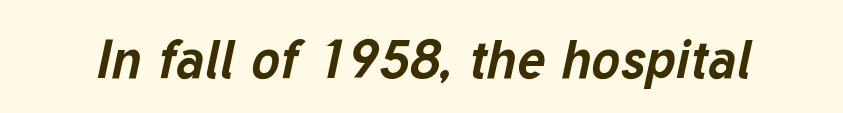
{"italic": "yes", "lean": "right", "slant_degrees": 12, "bold": "yes", "weight": "bold", "width": "normal", "stroke_contrast": "low", "x_height": "medium", "monospaced": "no", "underline": "no", "letter_spacing": "normal", "letter_spacing_em": 0.0, "glyph_px": 54}
